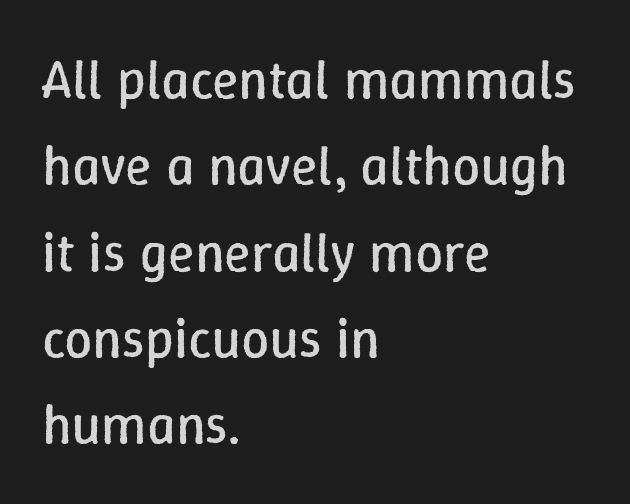
{"italic": "no", "bold": "no", "weight": "regular", "width": "normal", "stroke_contrast": "low", "x_height": "medium", "monospaced": "no", "underline": "no", "align": "left", "line_spacing": "normal", "line_spacing_ratio": 1.57, "letter_spacing": "normal", "letter_spacing_em": 0.0, "glyph_px": 55}
